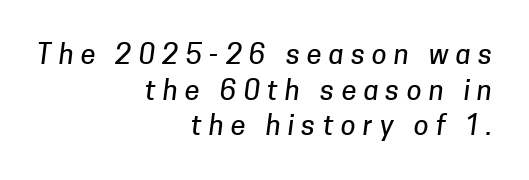
{"underline": "no", "align": "right", "line_spacing": "normal", "line_spacing_ratio": 1.32, "letter_spacing": "wide", "letter_spacing_em": 0.27, "glyph_px": 27}
